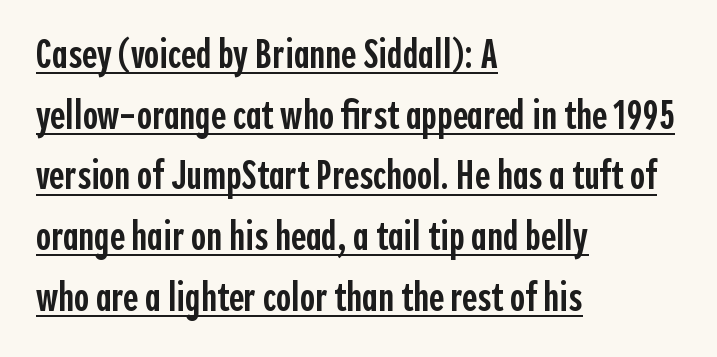
{"serif": "no", "italic": "no", "bold": "semi", "weight": "semibold", "width": "condensed", "x_height": "medium", "monospaced": "no", "underline": "yes", "align": "left", "line_spacing": "normal", "line_spacing_ratio": 1.48, "letter_spacing": "normal", "letter_spacing_em": 0.0, "glyph_px": 41}
